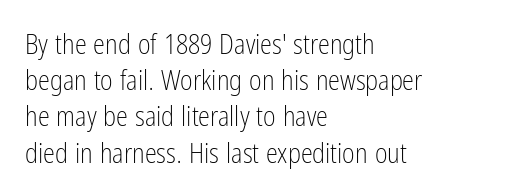
The strokes carry an ordinary text weight at most. Teacher's note: observe the even left margin — that is flush-left alignment. The lines sit at an ordinary, default distance from one another. Does extra space separate the letters? No, they use regular spacing. Posture: vertical. The specimen omits any rule beneath the text block's lines.
